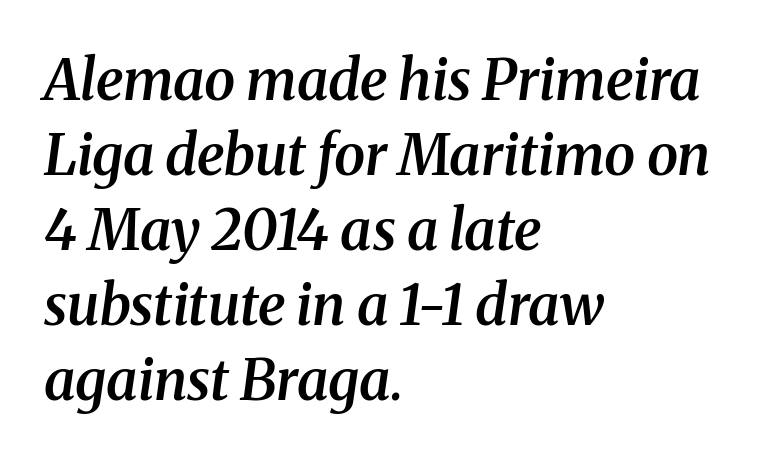
Q: Is the text bold? A: Semi-bold.
Q: Is the text italic (slanted)? A: Yes, it leans right by about 8 degrees.
Q: Is the typeface a serif or a sans-serif typeface? A: Serif.
Q: Is the text underlined? A: No.
Q: How is the paragraph aligned? A: Left-aligned.
Q: Is the spacing between letters normal or unusually wide? A: Normal.
Q: Is the spacing between lines tight, normal or loose? A: Normal.
Q: Width (condensed, normal, or wide)? A: Normal.
Q: Stroke contrast? A: Medium.
Q: x-height? A: Medium.
Q: Monospaced? A: No.
